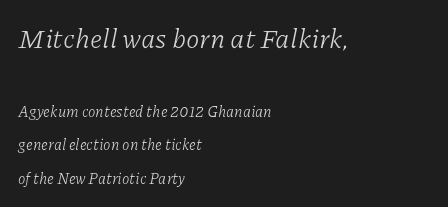
The image shows 27 px text type, italic (leaning right); set left-aligned, loose line spacing (2.23x), normal letter spacing, not underlined; the first (top) block is 1.8x larger.
